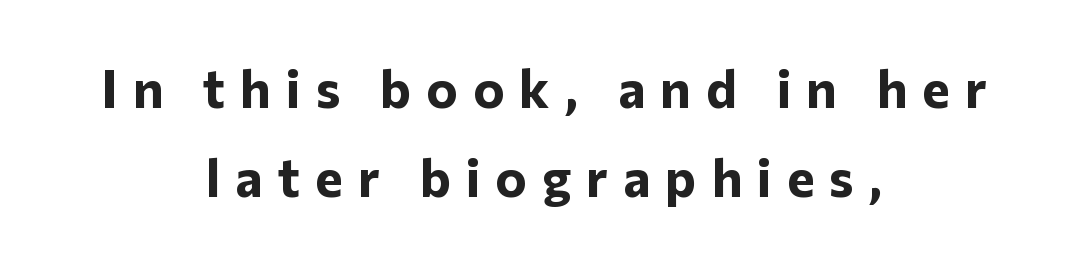
Ascenders rise straight up at ninety degrees. The sample has been set heavy, in full bold. One-word summary of the alignment: center. No word sits above an underline.
